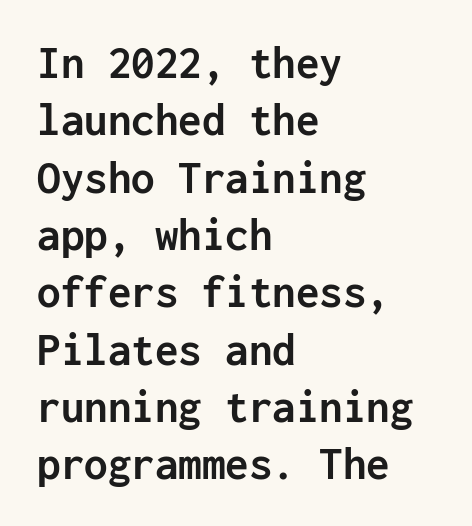
Q: Is the text bold? A: Yes.
Q: Is the text italic (slanted)? A: No, it is upright.
Q: Is the typeface a serif or a sans-serif typeface? A: Sans-serif.
Q: Is the text underlined? A: No.
Q: How is the paragraph aligned? A: Left-aligned.
Q: Is the spacing between letters normal or unusually wide? A: Normal.
Q: Width (condensed, normal, or wide)? A: Normal.
Q: Stroke contrast? A: Low.
Q: x-height? A: Medium.
Q: Monospaced? A: Yes.
